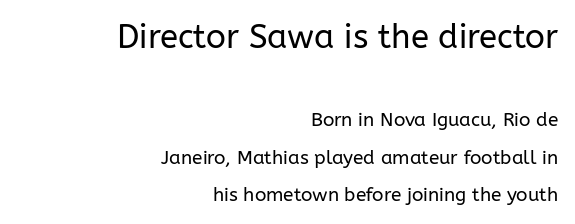
The image shows 33 px regular-weight sans-serif type, upright; set right-aligned, loose line spacing (1.97x), normal letter spacing, not underlined; the first (top) block is 1.74x larger; low stroke contrast and a medium x-height.
